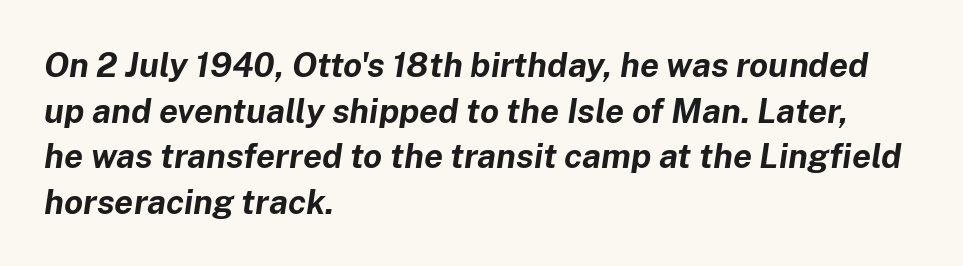
{"italic": "yes", "lean": "right", "slant_degrees": 8, "bold": "yes", "weight": "bold", "width": "normal", "stroke_contrast": "low", "x_height": "medium", "monospaced": "no", "underline": "no", "align": "left", "line_spacing": "normal", "line_spacing_ratio": 1.34, "letter_spacing": "normal", "letter_spacing_em": 0.0, "glyph_px": 34}
